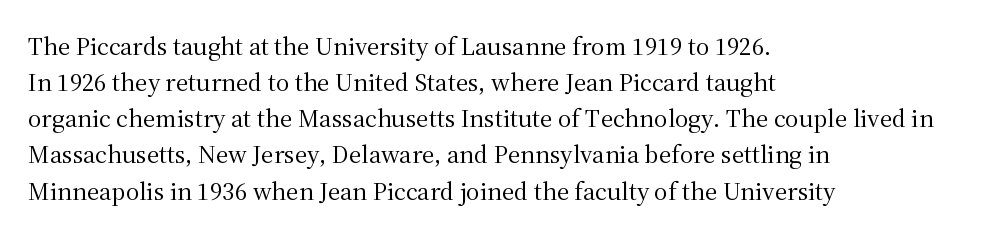
The image shows 26 px text type, upright; set left-aligned, normal line spacing (1.39x), normal letter spacing, not underlined.
